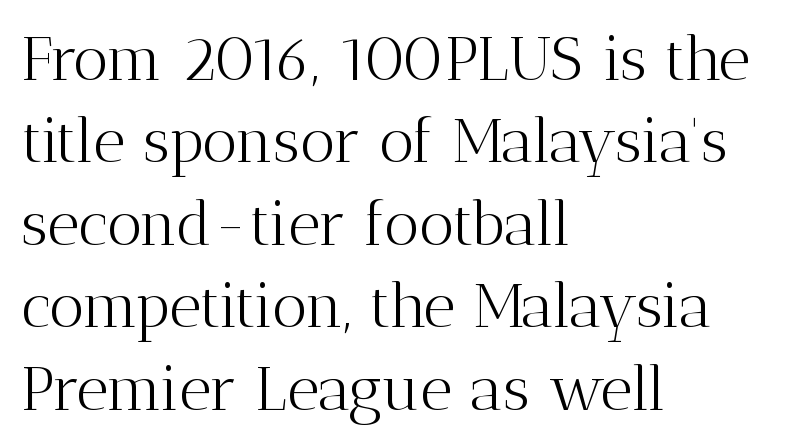
The image shows 62 px light serif type, upright; set left-aligned, normal line spacing (1.33x), normal letter spacing, not underlined; medium stroke contrast and a medium x-height.
